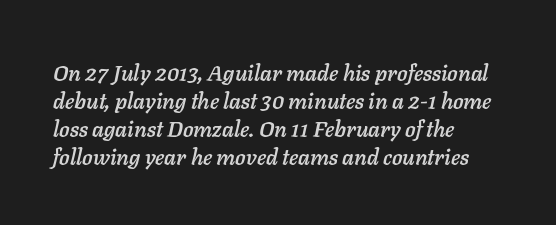
The image shows 22 px text type, italic (leaning right); set left-aligned, normal line spacing (1.27x), normal letter spacing, not underlined.
